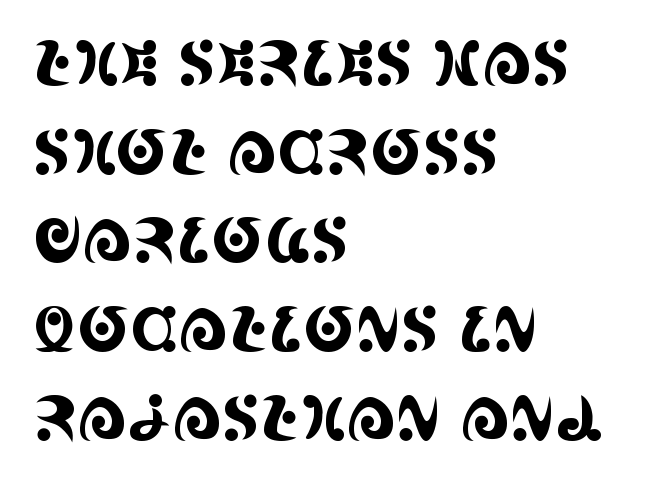
Q: Is the text italic (slanted)? A: No, it is upright.
Q: Is the typeface a serif or a sans-serif typeface? A: Serif.
Q: Is the text underlined? A: No.
Q: How is the paragraph aligned? A: Left-aligned.
Q: Is the spacing between letters normal or unusually wide? A: Normal.
Q: Is the spacing between lines tight, normal or loose? A: Normal.
Q: Width (condensed, normal, or wide)? A: Condensed.
Q: x-height? A: Large.
Q: Monospaced? A: No.
